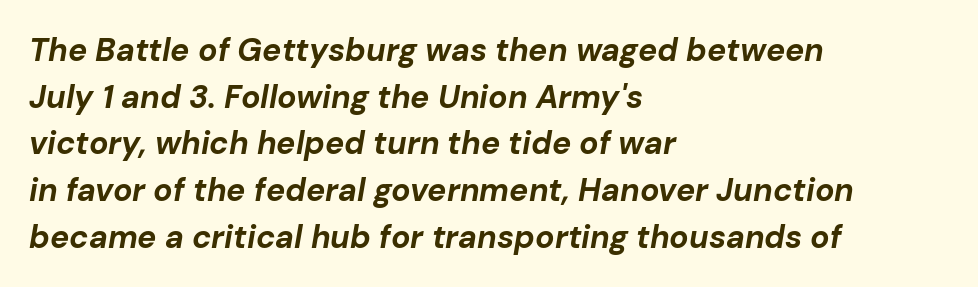
Q: Is the text bold? A: Yes.
Q: Is the text italic (slanted)? A: Yes, it leans right by about 10 degrees.
Q: Is the text underlined? A: No.
Q: How is the paragraph aligned? A: Left-aligned.
Q: Is the spacing between letters normal or unusually wide? A: Normal.
Q: Is the spacing between lines tight, normal or loose? A: Normal.
Q: Width (condensed, normal, or wide)? A: Normal.
Q: Stroke contrast? A: Low.
Q: x-height? A: Medium.
Q: Monospaced? A: No.
